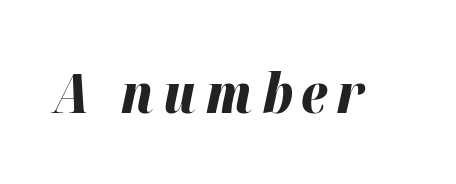
Q: Is the text bold? A: Yes.
Q: Is the text italic (slanted)? A: Yes, it leans right by about 12 degrees.
Q: Is the text underlined? A: No.
Q: Width (condensed, normal, or wide)? A: Normal.
Q: Stroke contrast? A: High.
Q: x-height? A: Medium.
Q: Monospaced? A: No.
